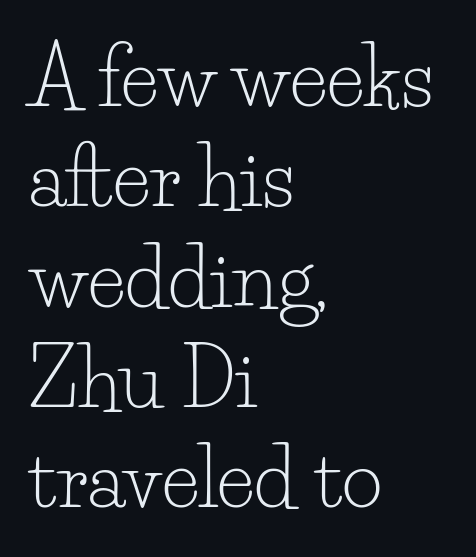
A roman cut, with each character standing at attention. You could not count columns in this text — the font is proportionally spaced. These lines sit exactly where default settings would place them. The paragraph shown leans on its left margin. This reads as an unemphasized weight, regular at the heaviest. Just letters on the line, the space beneath them empty.
